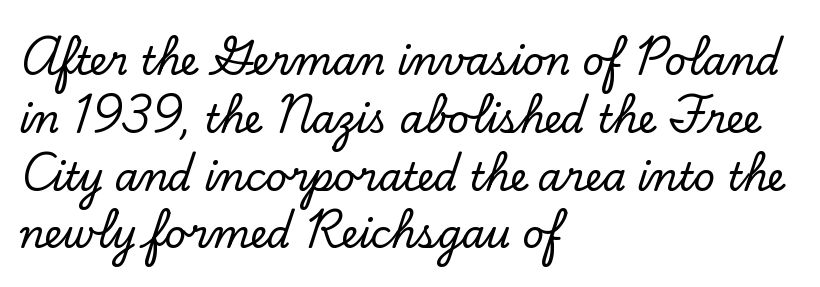
Q: Is the text italic (slanted)? A: Yes.
Q: Is the typeface a serif or a sans-serif typeface? A: Serif.
Q: Is the text underlined? A: No.
Q: How is the paragraph aligned? A: Left-aligned.
Q: Is the spacing between letters normal or unusually wide? A: Normal.
Q: Is the spacing between lines tight, normal or loose? A: Normal.
Q: Width (condensed, normal, or wide)? A: Normal.
Q: Stroke contrast? A: Low.
Q: x-height? A: Small.
Q: Monospaced? A: No.
